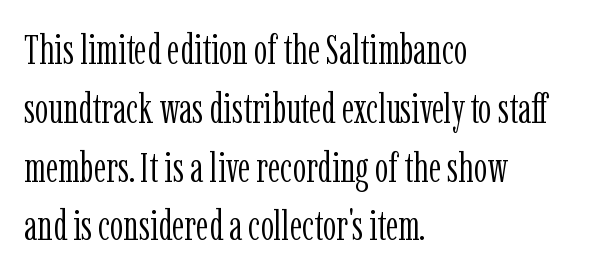
The image shows 42 px light, condensed serif type, upright; set left-aligned, normal line spacing (1.4x), normal letter spacing, not underlined; low stroke contrast and a medium x-height.
